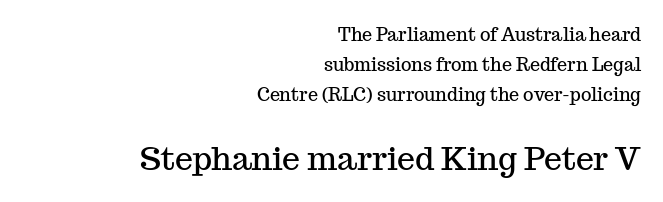
Q: Is the text italic (slanted)? A: No, it is upright.
Q: Is the typeface a serif or a sans-serif typeface? A: Serif.
Q: Is the text underlined? A: No.
Q: How is the paragraph aligned? A: Right-aligned.
Q: Is the spacing between letters normal or unusually wide? A: Normal.
Q: Is the spacing between lines tight, normal or loose? A: Normal.
Q: Which block of text is set in a larger size, the first (top) or the second (bottom)? A: The second (bottom) one.
Q: Width (condensed, normal, or wide)? A: Normal.
Q: Stroke contrast? A: Medium.
Q: x-height? A: Medium.
Q: Monospaced? A: No.
